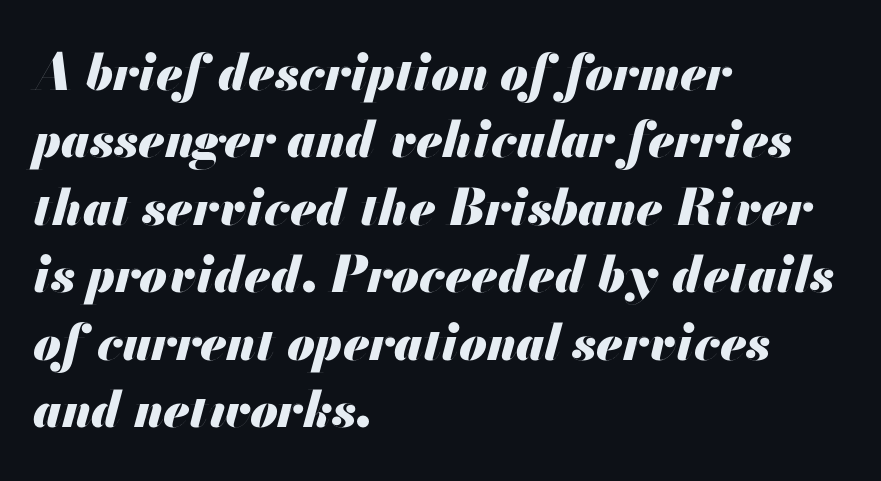
Q: Is the text bold? A: Yes.
Q: Is the text italic (slanted)? A: Yes, it leans right by about 13 degrees.
Q: Is the text underlined? A: No.
Q: How is the paragraph aligned? A: Left-aligned.
Q: Is the spacing between letters normal or unusually wide? A: Normal.
Q: Is the spacing between lines tight, normal or loose? A: Normal.
Q: Width (condensed, normal, or wide)? A: Normal.
Q: Stroke contrast? A: Medium.
Q: x-height? A: Small.
Q: Monospaced? A: No.
